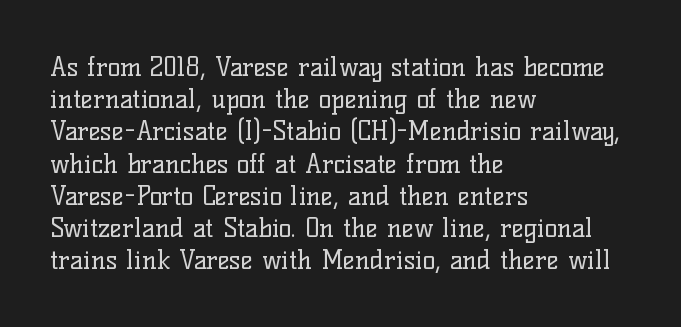
Q: Is the text bold? A: No.
Q: Is the text italic (slanted)? A: No, it is upright.
Q: Is the text underlined? A: No.
Q: How is the paragraph aligned? A: Left-aligned.
Q: Is the spacing between letters normal or unusually wide? A: Normal.
